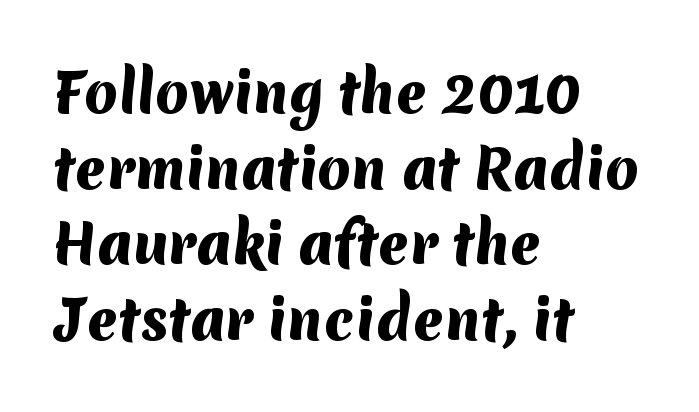
{"serif": "no", "bold": "yes", "weight": "heavy", "width": "normal", "stroke_contrast": "medium", "x_height": "medium", "monospaced": "no", "underline": "no", "align": "left", "line_spacing": "normal", "line_spacing_ratio": 1.4, "letter_spacing": "normal", "letter_spacing_em": 0.0, "glyph_px": 54}
